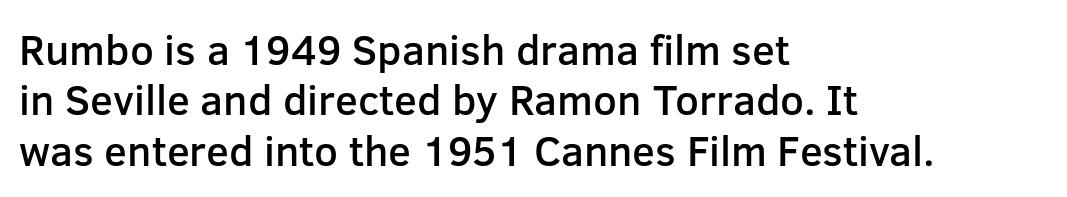
{"serif": "no", "italic": "no", "bold": "semi", "weight": "semibold", "width": "normal", "stroke_contrast": "low", "x_height": "medium", "monospaced": "no", "underline": "no", "align": "left", "line_spacing_ratio": 1.2, "letter_spacing": "normal", "letter_spacing_em": 0.0, "glyph_px": 42}
